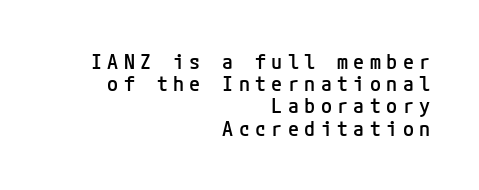
The text block is weighted toward the right margin, trailing off unevenly leftward. Semibold letterforms, between regular and bold. You could only call the tracking loose — the letters float apart. A typesetter would mark this as roman, not italic. Honestly, the rows look squashed on top of each other. Type without underlining.
